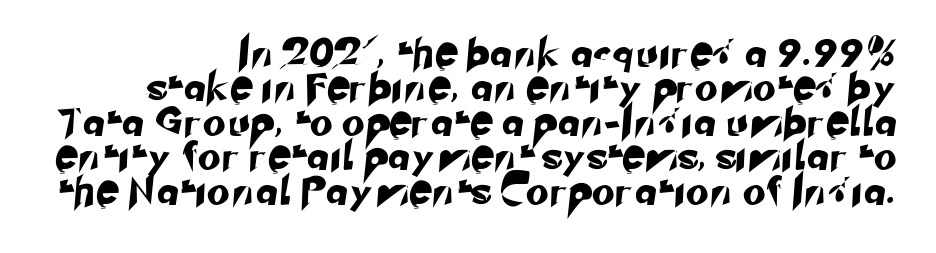
Serifs: no, the terminals of the letterforms are clean. This sample has the flowing, uneven cadence of proportional lettering. Line endings align vertically; line beginnings do not. The space beneath each line is pristine and unruled.
